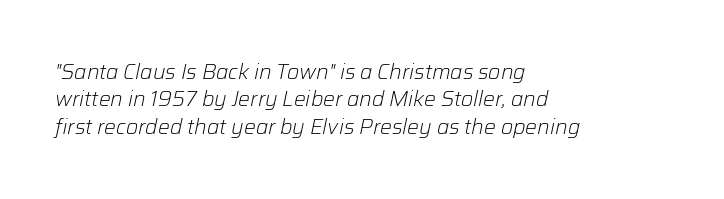
The image shows 21 px text type, italic (leaning right); set left-aligned, normal line spacing (1.3x), normal letter spacing, not underlined.
